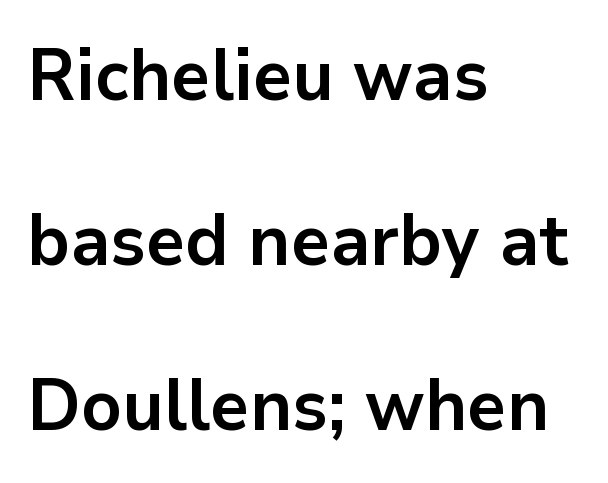
Is the block centered? No — it sits flush against the left margin. Honestly, the rows look like they've been pulled way apart. Here the designer chose a conventional face with non-uniform glyph widths. Is this a sans? Yes — the strokes have no serifs. The zone under the glyphs is completely vacant.
